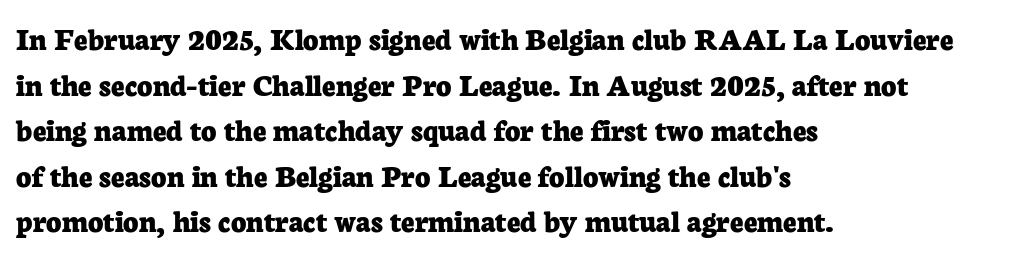
The image shows 33 px bold serif type, upright; set left-aligned, normal line spacing (1.38x), normal letter spacing, not underlined; low stroke contrast and a medium x-height.
